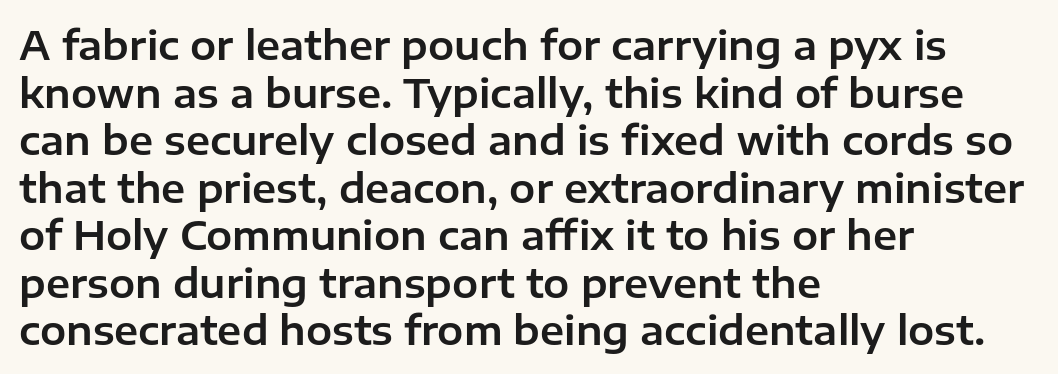
The image shows 39 px sans-serif type, upright; set left-aligned, line spacing 1.22x, normal letter spacing, not underlined; low stroke contrast and a medium x-height.
